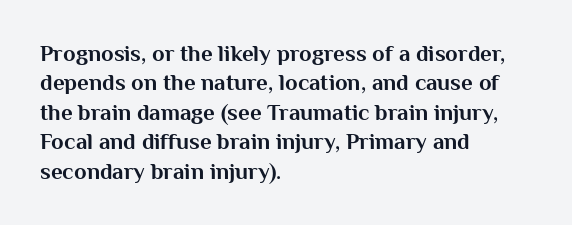
Q: Is the text bold? A: Yes.
Q: Is the text italic (slanted)? A: No, it is upright.
Q: Is the text underlined? A: No.
Q: How is the paragraph aligned? A: Left-aligned.
Q: Is the spacing between letters normal or unusually wide? A: Normal.
Q: Is the spacing between lines tight, normal or loose? A: Normal.
